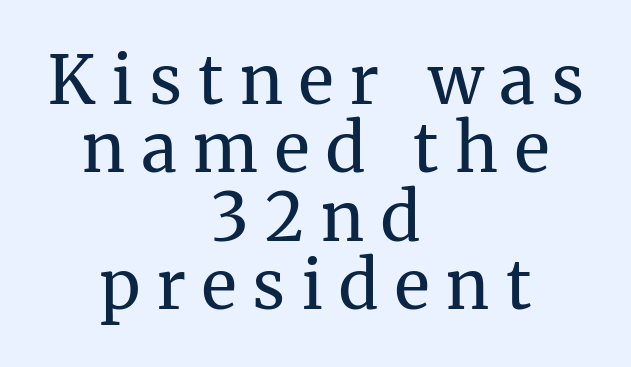
{"serif": "yes", "italic": "no", "bold": "no", "weight": "regular", "width": "normal", "stroke_contrast": "medium", "x_height": "medium", "monospaced": "no", "underline": "no", "align": "center", "line_spacing": "tight", "line_spacing_ratio": 1.02, "letter_spacing": "wide", "letter_spacing_em": 0.25, "glyph_px": 67}
